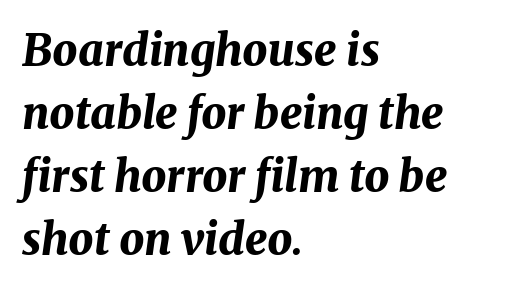
The lines are quadded left. The lettering tilts uniformly, giving the passage an italic look. Stroke thickness is high; the sample reads as a true bold. The space directly below the letters is spotless. Think of a printed novel: that variable character pitch is what you see here.
